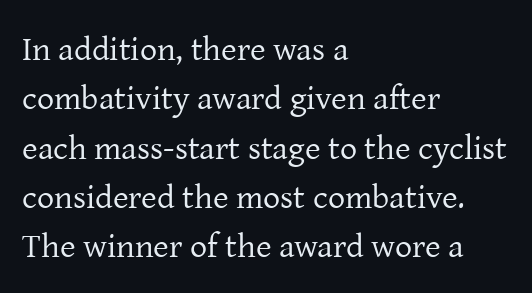
Here the glyphs are tracked normally, forming tight word shapes. This sample has the flowing, uneven cadence of proportional lettering. The paragraph has a hard left edge and a soft right edge. You can tell it's not italic because the verticals are truly vertical.
